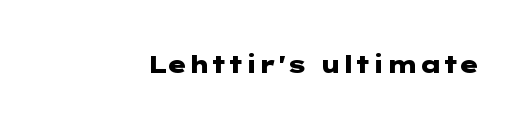
The image shows 24 px bold type, upright; set normal letter spacing, not underlined.
